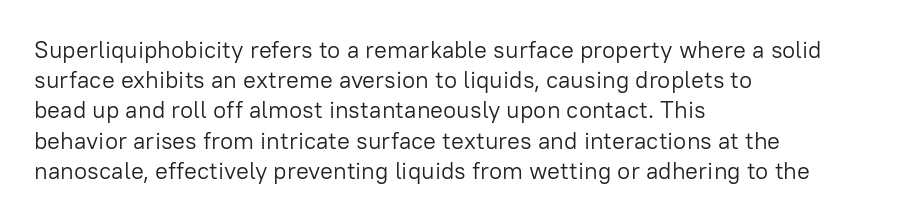
{"italic": "no", "bold": "no", "underline": "no", "align": "left", "line_spacing": "normal", "line_spacing_ratio": 1.26, "letter_spacing": "normal", "letter_spacing_em": 0.0, "glyph_px": 24}
